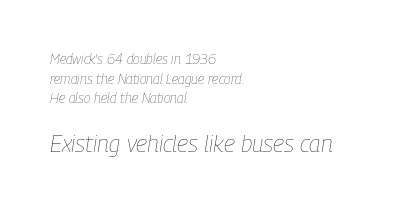
{"italic": "yes", "lean": "right", "slant_degrees": 9, "bold": "no", "underline": "no", "align": "left", "line_spacing": "normal", "line_spacing_ratio": 1.41, "letter_spacing": "normal", "letter_spacing_em": 0.0, "larger_block": "second", "size_ratio": 1.71, "glyph_px": 24}
